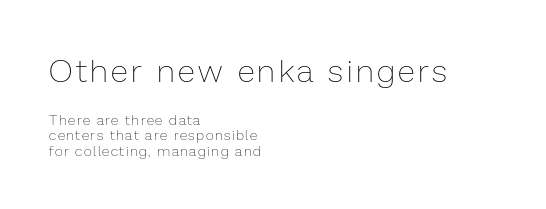
{"italic": "no", "bold": "no", "weight": "thin", "width": "normal", "stroke_contrast": "low", "x_height": "medium", "monospaced": "no", "underline": "no", "align": "left", "line_spacing": "tight", "line_spacing_ratio": 1.1, "larger_block": "first", "size_ratio": 2.29, "glyph_px": 32}
